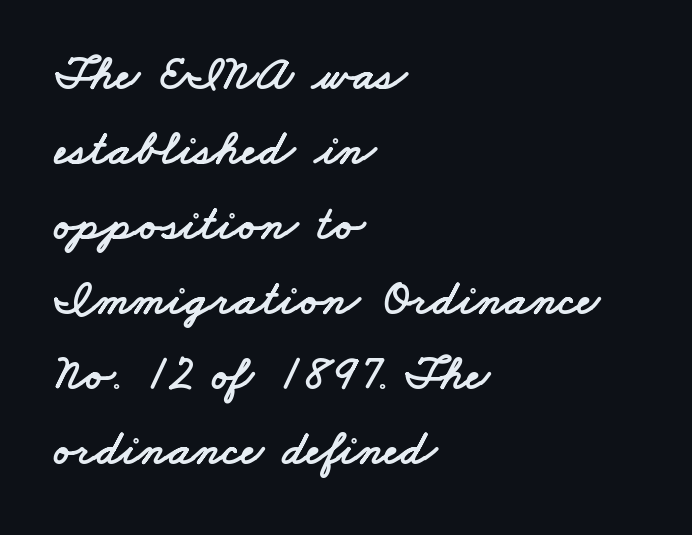
{"serif": "no", "width": "wide", "stroke_contrast": "low", "x_height": "small", "monospaced": "no", "underline": "no", "align": "left", "line_spacing": "normal", "line_spacing_ratio": 1.53, "letter_spacing": "normal", "letter_spacing_em": 0.0, "glyph_px": 49}
